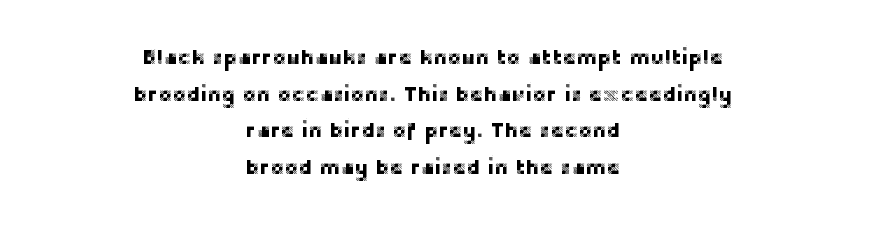
The image shows 21 px text type, upright; set centered, line spacing 1.75x, normal letter spacing, not underlined.
